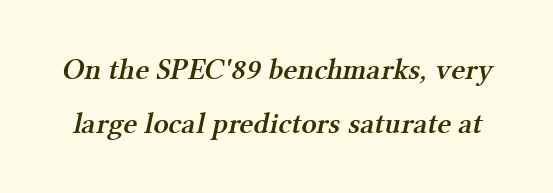
The image shows 30 px semibold serif type; set line spacing 1.8x, normal letter spacing, not underlined; medium stroke contrast and a medium x-height.
